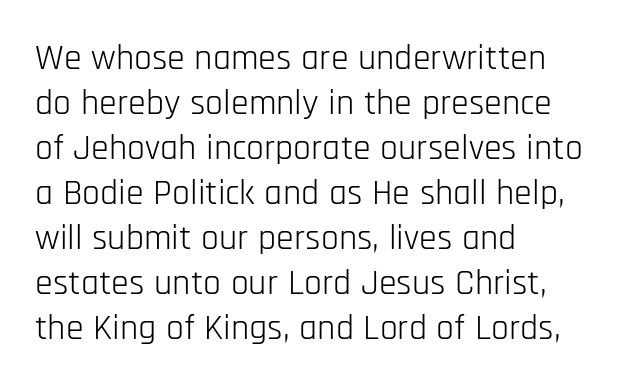
Q: Is the text bold? A: No.
Q: Is the text italic (slanted)? A: No, it is upright.
Q: Is the typeface a serif or a sans-serif typeface? A: Sans-serif.
Q: Is the text underlined? A: No.
Q: How is the paragraph aligned? A: Left-aligned.
Q: Is the spacing between letters normal or unusually wide? A: Normal.
Q: Is the spacing between lines tight, normal or loose? A: Normal.
Q: Width (condensed, normal, or wide)? A: Condensed.
Q: Stroke contrast? A: Low.
Q: x-height? A: Large.
Q: Monospaced? A: No.
